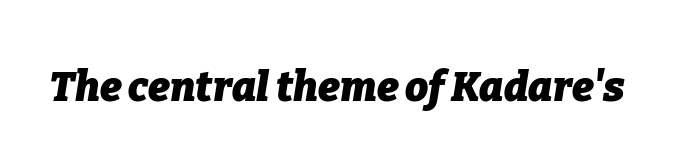
{"italic": "yes", "lean": "right", "slant_degrees": 9, "bold": "yes", "weight": "heavy", "width": "normal", "stroke_contrast": "low", "x_height": "medium", "monospaced": "no", "underline": "no", "letter_spacing": "normal", "letter_spacing_em": 0.0, "glyph_px": 41}
